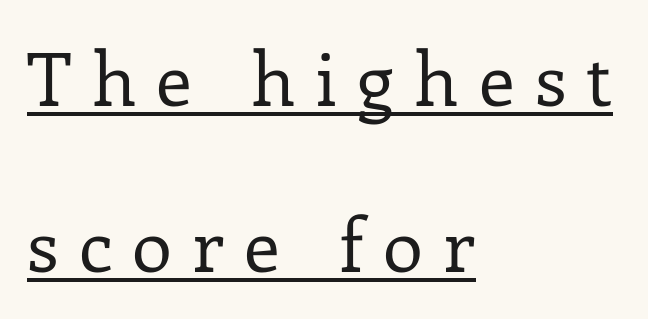
The image shows 73 px regular-weight serif type, upright; set left-aligned, loose line spacing (2.27x), unusually wide letter spacing (+0.28 em), underlined; low stroke contrast and a medium x-height.
